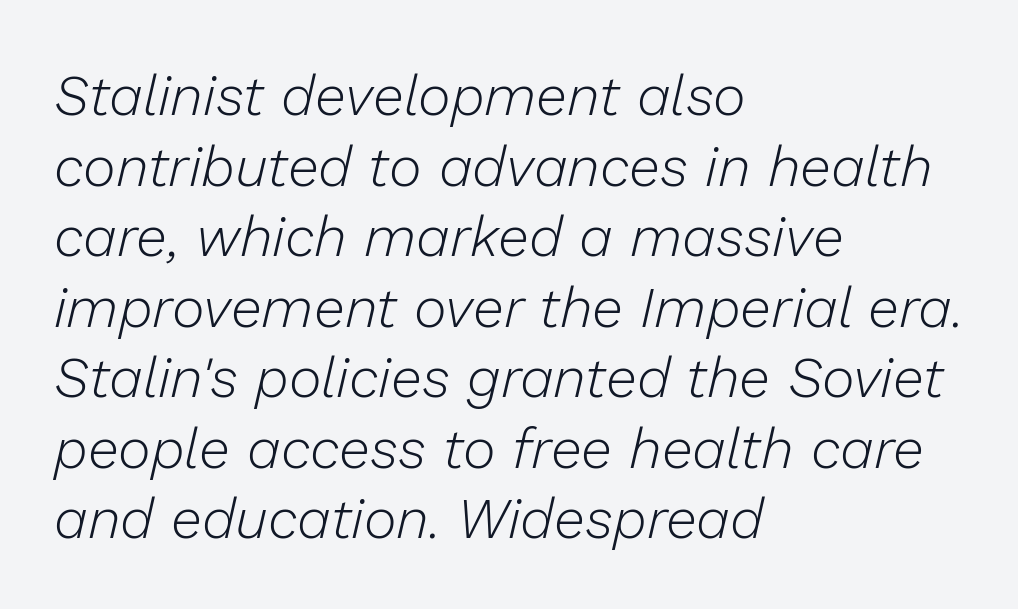
The gaps between neighbouring characters are ordinary and unremarkable. The passage is arranged the way most books set body copy — flush left. The words here are not underlined. Regular leading.
